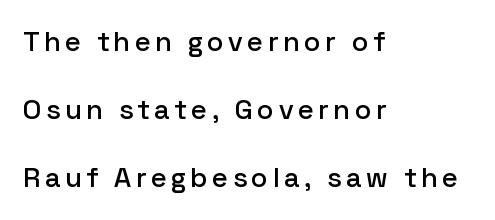
You could not count columns in this text — the font is proportionally spaced. Typographically, this falls in the sans-serif category. The lines in this sample share a left origin and differ only in where they stop. These lines were composed using upright roman letters. The lines are spread far apart with generous leading. Descenders are the only things crossing below the line.
